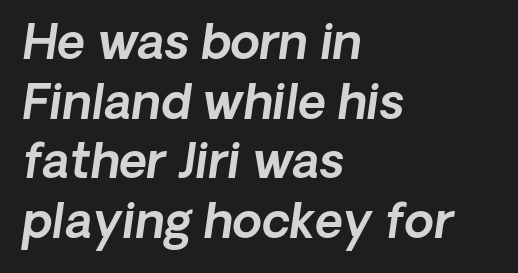
Decoration check: the copy has no underline. The specimen reads as italic at a glance. Does the copy run flush right? No — it runs flush left. A typesetter would call this proportional, since set widths differ per character.
